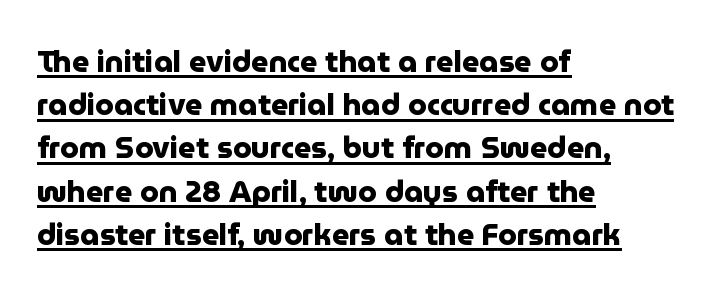
Typographically, this falls in the sans-serif category. The letters stand upright; this is a roman face. A baseline rule has been typeset under these characters. Words appear dense and cohesive because spacing is normal. Is the type bold? Yes — the strokes are clearly thick and heavy. Layout note: lines flush left.
